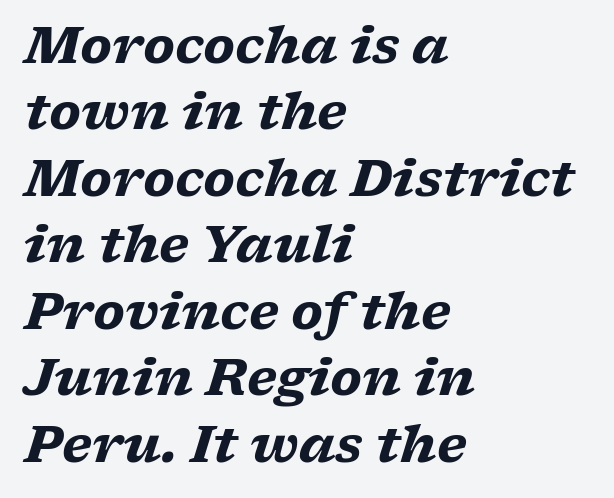
The glyphs in this specimen are seriffed. Note the varied advance widths — an 'i' is clearly narrower than an 'm'. The paragraph has a hard left edge and a soft right edge. Tall strokes in this sample are angled rather than plumb. No extra tracking has been applied to these lines. In terms of leading, this rendering sits right in the middle.
